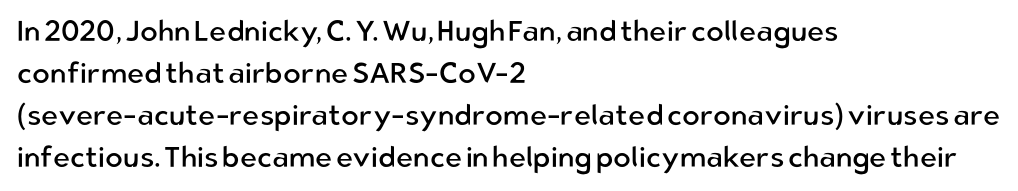
The image shows 29 px regular-weight sans-serif type, upright; set left-aligned, normal line spacing (1.45x), normal letter spacing, not underlined; low stroke contrast and a medium x-height.
